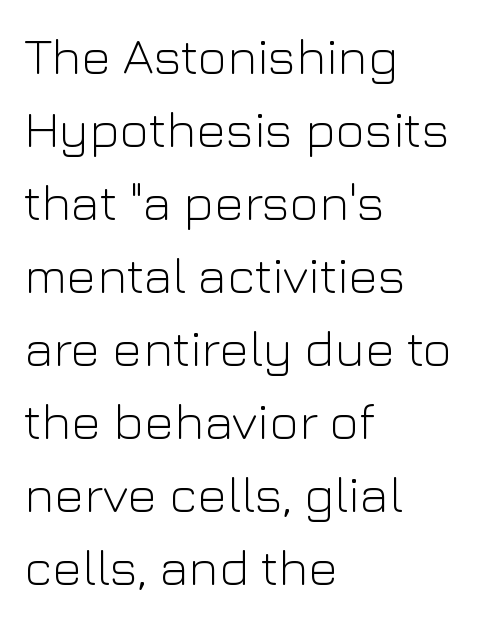
Q: Is the text bold? A: No.
Q: Is the text italic (slanted)? A: No, it is upright.
Q: Is the typeface a serif or a sans-serif typeface? A: Sans-serif.
Q: Is the text underlined? A: No.
Q: How is the paragraph aligned? A: Left-aligned.
Q: Is the spacing between letters normal or unusually wide? A: Normal.
Q: Is the spacing between lines tight, normal or loose? A: Normal.
Q: Width (condensed, normal, or wide)? A: Normal.
Q: Stroke contrast? A: Low.
Q: x-height? A: Medium.
Q: Monospaced? A: No.
